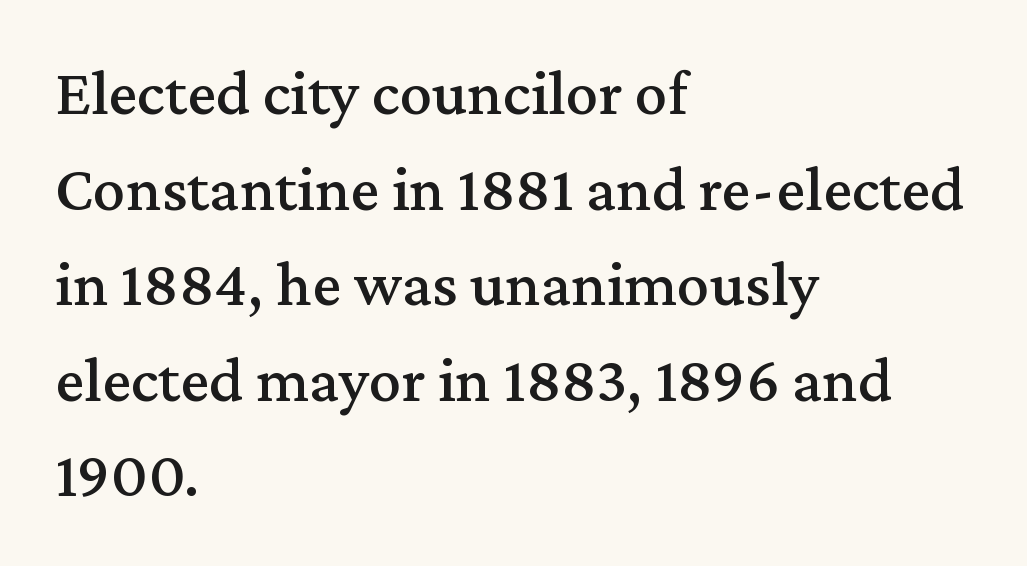
{"serif": "yes", "italic": "no", "width": "normal", "stroke_contrast": "medium", "x_height": "medium", "monospaced": "no", "underline": "no", "align": "left", "line_spacing": "normal", "line_spacing_ratio": 1.47, "letter_spacing": "normal", "letter_spacing_em": 0.0, "glyph_px": 65}
